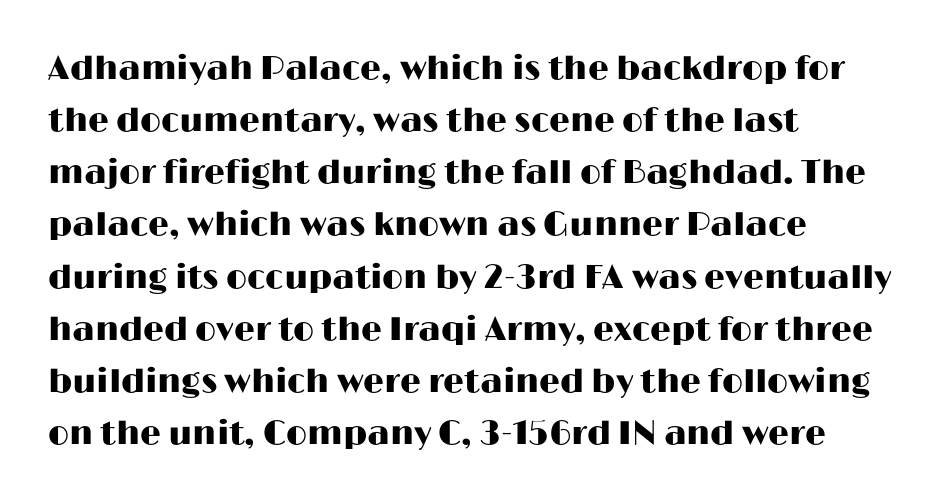
The image shows 33 px wide sans-serif type, upright; set left-aligned, normal line spacing (1.58x), normal letter spacing, not underlined; high stroke contrast and a medium x-height.
